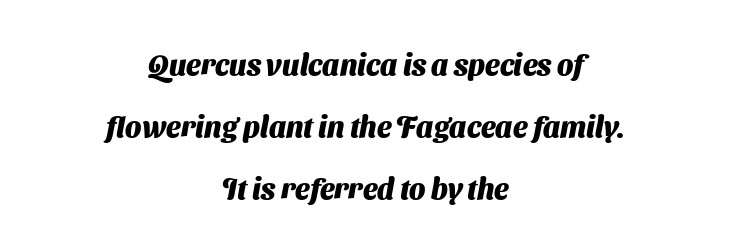
The image shows 29 px heavy sans-serif type; set centered, loose line spacing (2.13x), normal letter spacing, not underlined; medium stroke contrast and a medium x-height.
